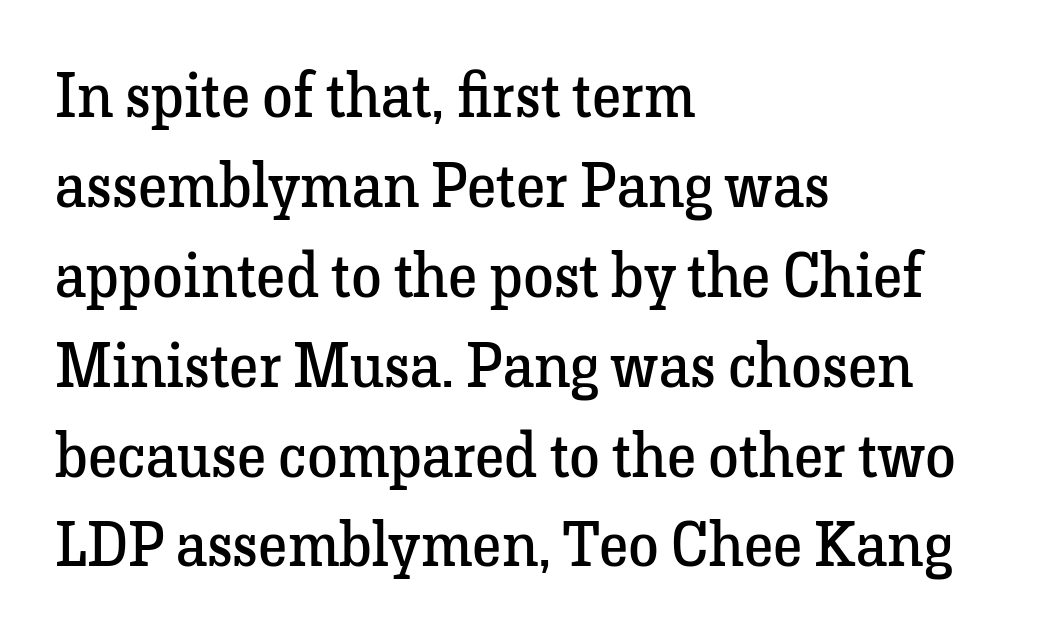
The image shows 62 px regular-weight serif type, upright; set left-aligned, normal line spacing (1.45x), normal letter spacing, not underlined; low stroke contrast and a medium x-height.
